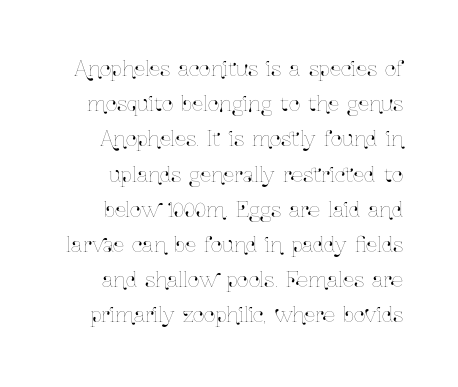
Q: Is the text italic (slanted)? A: No, it is upright.
Q: Is the text underlined? A: No.
Q: Is the spacing between letters normal or unusually wide? A: Normal.
